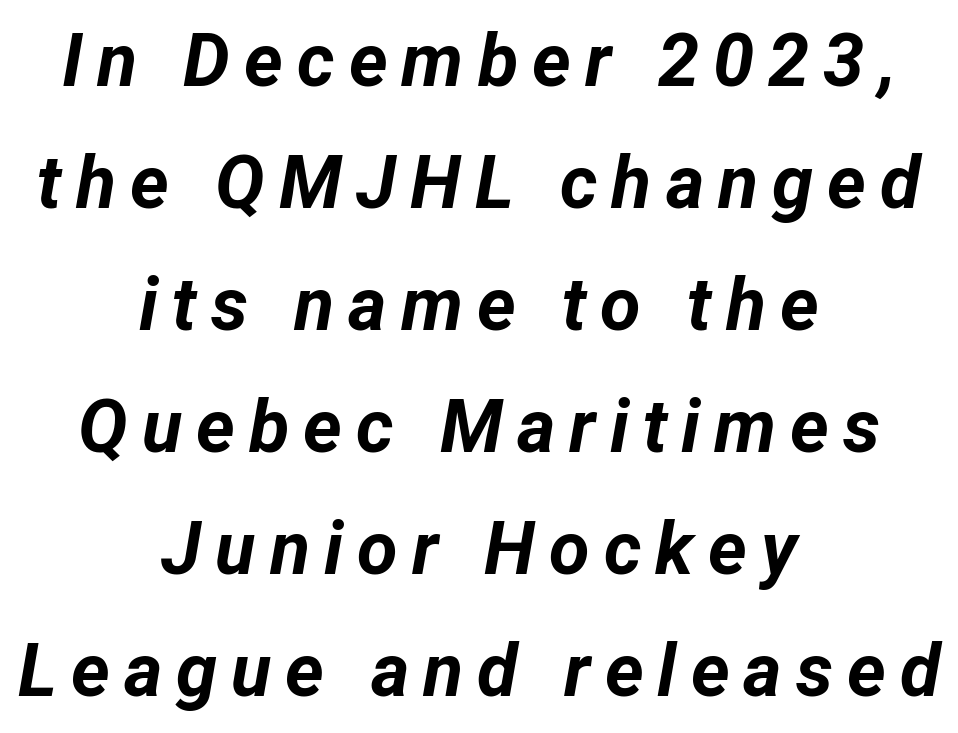
Q: Is the text bold? A: Yes.
Q: Is the text italic (slanted)? A: Yes, it leans right by about 12 degrees.
Q: Is the text underlined? A: No.
Q: How is the paragraph aligned? A: Centered.
Q: Is the spacing between lines tight, normal or loose? A: Normal.
Q: Width (condensed, normal, or wide)? A: Normal.
Q: Stroke contrast? A: Low.
Q: x-height? A: Medium.
Q: Monospaced? A: No.
